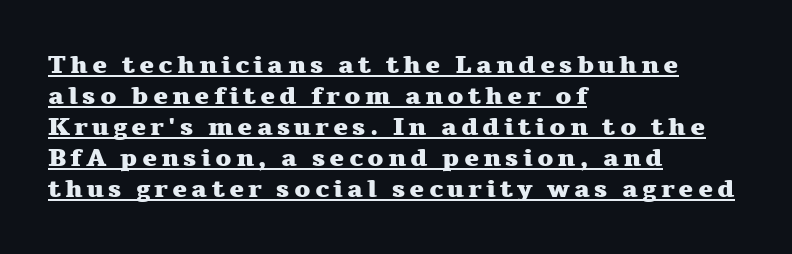
{"italic": "no", "bold": "yes", "underline": "yes", "align": "left", "line_spacing_ratio": 1.24, "glyph_px": 25}
